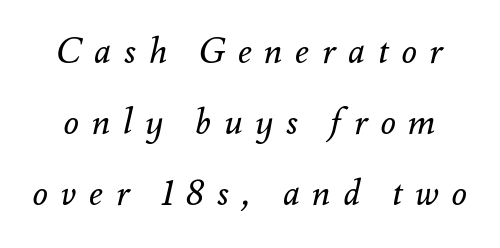
{"italic": "yes", "lean": "right", "slant_degrees": 12, "bold": "no", "weight": "regular", "width": "normal", "stroke_contrast": "medium", "x_height": "small", "monospaced": "no", "underline": "no", "line_spacing": "loose", "line_spacing_ratio": 2.03, "letter_spacing": "wide", "letter_spacing_em": 0.37, "glyph_px": 35}
